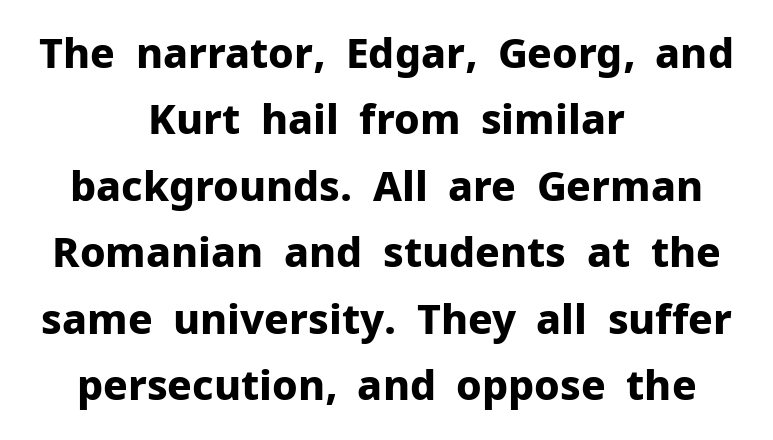
Q: Is the text bold? A: Yes.
Q: Is the text italic (slanted)? A: No, it is upright.
Q: Is the typeface a serif or a sans-serif typeface? A: Sans-serif.
Q: Is the text underlined? A: No.
Q: How is the paragraph aligned? A: Centered.
Q: Is the spacing between letters normal or unusually wide? A: Normal.
Q: Is the spacing between lines tight, normal or loose? A: Normal.
Q: Width (condensed, normal, or wide)? A: Normal.
Q: Stroke contrast? A: Low.
Q: x-height? A: Medium.
Q: Monospaced? A: No.
